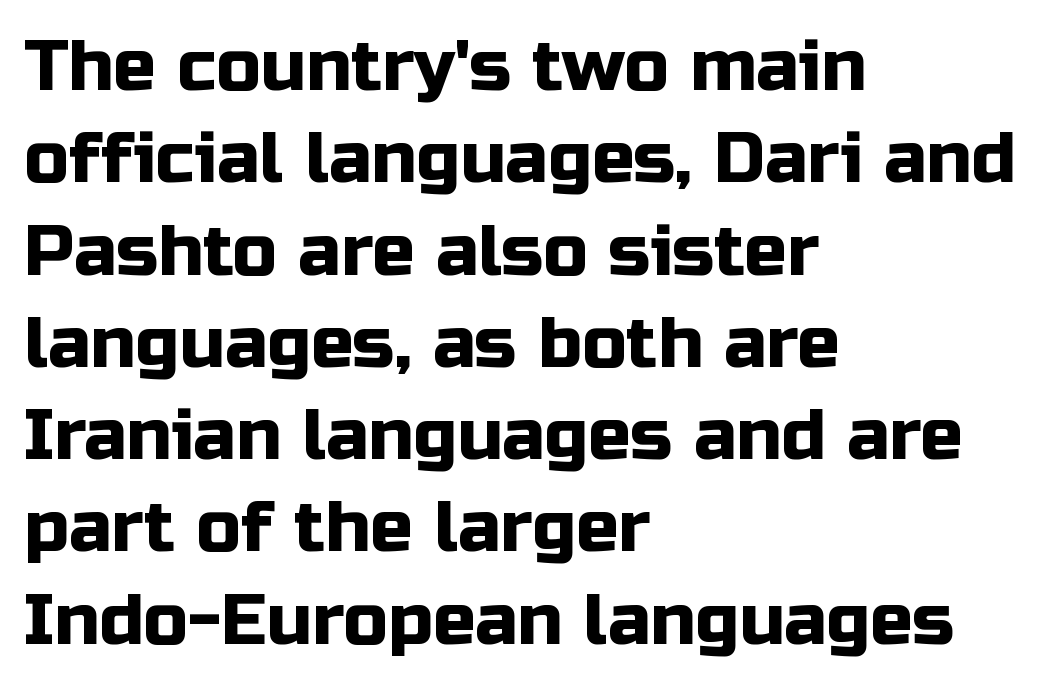
{"serif": "no", "italic": "no", "width": "normal", "stroke_contrast": "low", "x_height": "medium", "monospaced": "no", "underline": "no", "align": "left", "line_spacing": "normal", "line_spacing_ratio": 1.3, "letter_spacing": "normal", "letter_spacing_em": 0.0, "glyph_px": 71}
